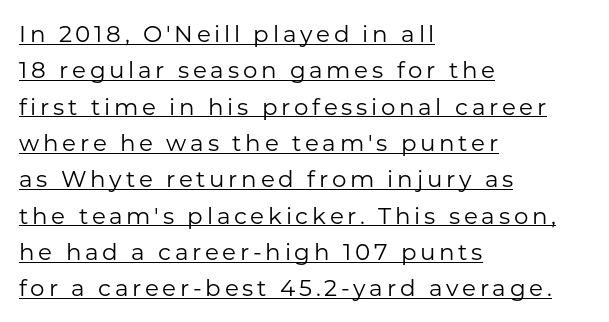
Q: Is the text bold? A: No.
Q: Is the text italic (slanted)? A: No, it is upright.
Q: Is the text underlined? A: Yes.
Q: How is the paragraph aligned? A: Left-aligned.
Q: Is the spacing between lines tight, normal or loose? A: Normal.
